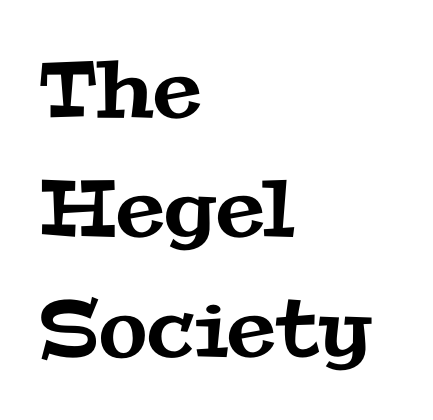
Q: Is the typeface a serif or a sans-serif typeface? A: Serif.
Q: Is the text underlined? A: No.
Q: How is the paragraph aligned? A: Left-aligned.
Q: Is the spacing between letters normal or unusually wide? A: Normal.
Q: Is the spacing between lines tight, normal or loose? A: Normal.
Q: Width (condensed, normal, or wide)? A: Wide.
Q: Stroke contrast? A: Medium.
Q: x-height? A: Medium.
Q: Monospaced? A: No.
